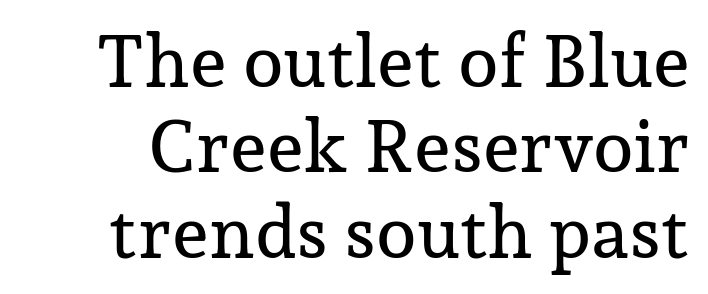
Font category for this specimen: serif. Here the designer chose a conventional face with non-uniform glyph widths. Characters follow at the spacing the type designer built in. Is there any slant? The stems are plumb. The foot of each line stays bare and open.
